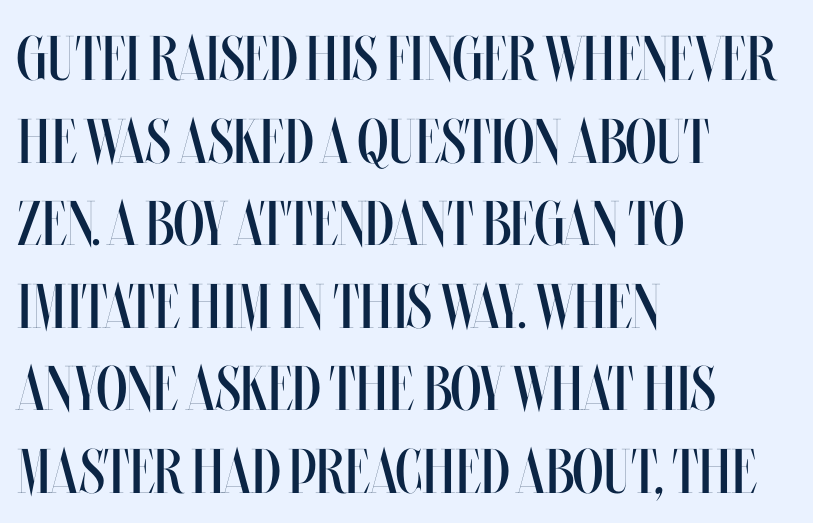
Q: Is the text bold? A: No.
Q: Is the text italic (slanted)? A: No, it is upright.
Q: Is the text underlined? A: No.
Q: How is the paragraph aligned? A: Left-aligned.
Q: Is the spacing between letters normal or unusually wide? A: Normal.
Q: Is the spacing between lines tight, normal or loose? A: Normal.
Q: Width (condensed, normal, or wide)? A: Condensed.
Q: Stroke contrast? A: Medium.
Q: x-height? A: Large.
Q: Monospaced? A: No.
